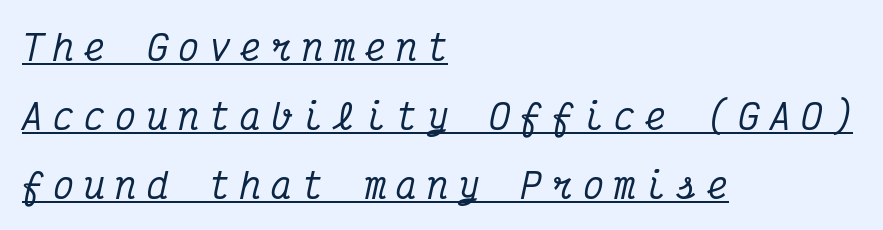
{"serif": "yes", "italic": "yes", "lean": "right", "slant_degrees": 12, "width": "condensed", "stroke_contrast": "medium", "x_height": "medium", "monospaced": "yes", "underline": "yes", "align": "left", "line_spacing": "loose", "line_spacing_ratio": 1.97, "letter_spacing": "wide", "letter_spacing_em": 0.29, "glyph_px": 35}
